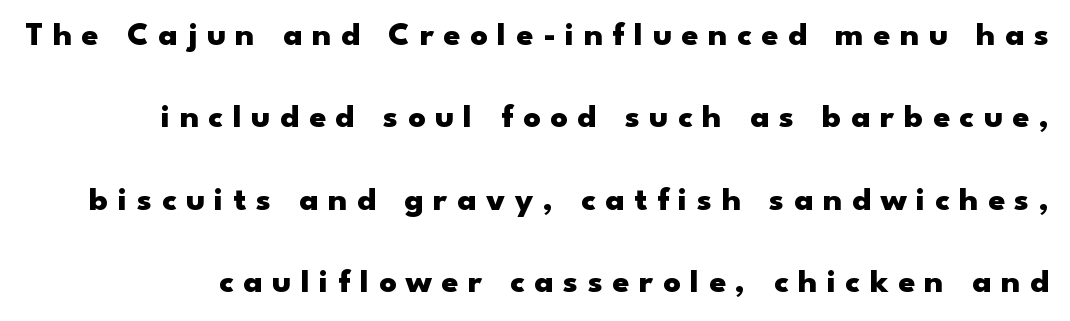
{"serif": "no", "italic": "no", "bold": "yes", "weight": "heavy", "width": "wide", "stroke_contrast": "low", "x_height": "small", "monospaced": "no", "underline": "no", "line_spacing": "loose", "line_spacing_ratio": 2.42, "letter_spacing": "wide", "letter_spacing_em": 0.28, "glyph_px": 34}
